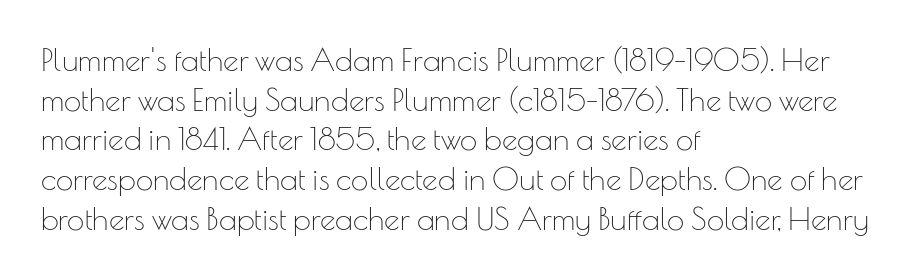
The image shows 31 px thin sans-serif type, upright; set left-aligned, normal line spacing (1.28x), normal letter spacing, not underlined; low stroke contrast and a small x-height.
